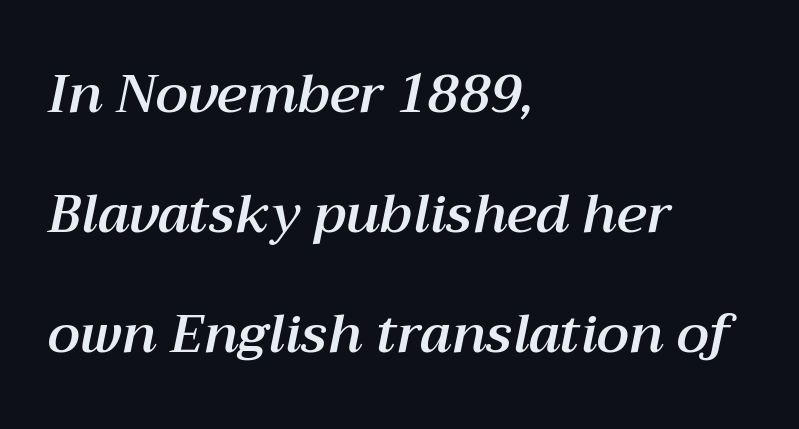
Q: Is the text italic (slanted)? A: Yes, it leans right by about 12 degrees.
Q: Is the text underlined? A: No.
Q: How is the paragraph aligned? A: Left-aligned.
Q: Is the spacing between letters normal or unusually wide? A: Normal.
Q: Is the spacing between lines tight, normal or loose? A: Loose.
Q: Width (condensed, normal, or wide)? A: Normal.
Q: Stroke contrast? A: Medium.
Q: x-height? A: Medium.
Q: Monospaced? A: No.
